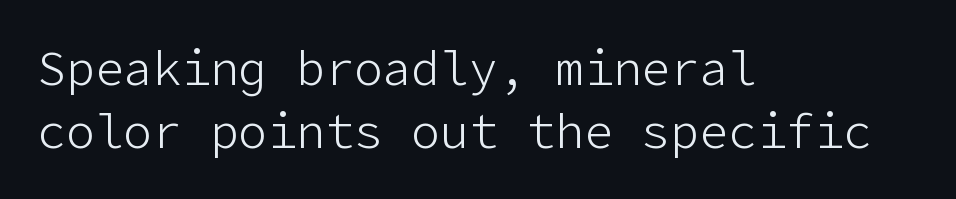
Underlining? Definitely not there. Designer's note — italics off, roman on. The designer left line spacing at the default. No extra ink here — the face is not bold.
